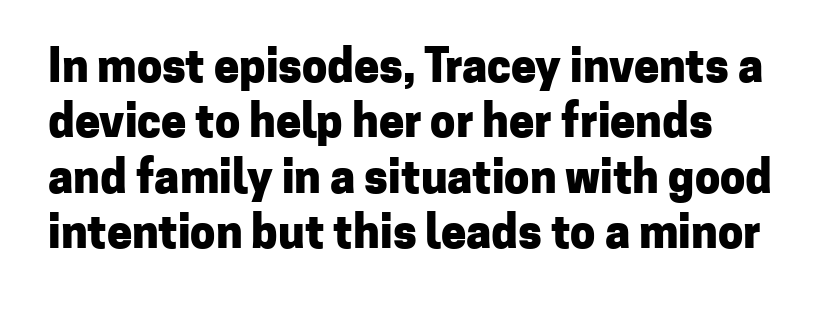
Q: Is the text bold? A: Yes.
Q: Is the text italic (slanted)? A: No, it is upright.
Q: Is the typeface a serif or a sans-serif typeface? A: Sans-serif.
Q: Is the text underlined? A: No.
Q: Is the spacing between letters normal or unusually wide? A: Normal.
Q: Width (condensed, normal, or wide)? A: Normal.
Q: Stroke contrast? A: Low.
Q: x-height? A: Medium.
Q: Monospaced? A: No.
